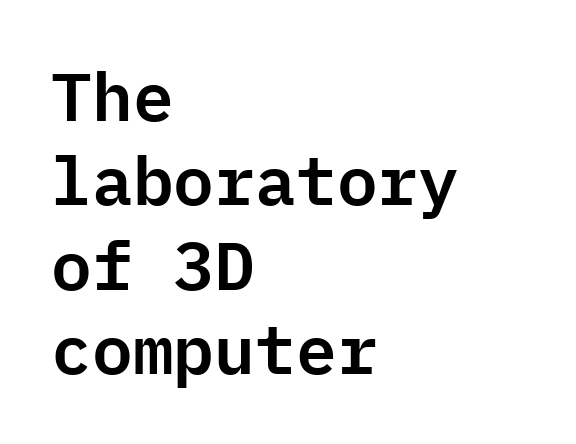
{"serif": "no", "italic": "no", "width": "normal", "stroke_contrast": "low", "x_height": "medium", "monospaced": "yes", "underline": "no", "align": "left", "line_spacing_ratio": 1.24, "letter_spacing": "normal", "letter_spacing_em": 0.0, "glyph_px": 68}
